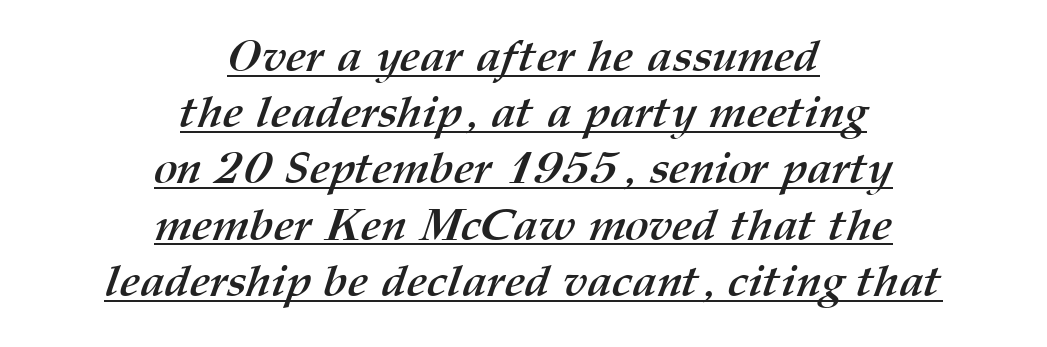
Each glyph is drawn with heavy, bold strokes. Proportional: the letters do not fall into vertical columns. The line texture is even and compact thanks to regular tracking. These lines sit exactly where default settings would place them.
